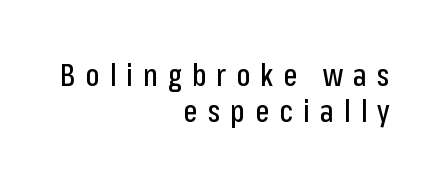
Q: Is the text italic (slanted)? A: No, it is upright.
Q: Is the typeface a serif or a sans-serif typeface? A: Sans-serif.
Q: Is the text underlined? A: No.
Q: How is the paragraph aligned? A: Right-aligned.
Q: Is the spacing between letters normal or unusually wide? A: Unusually wide.
Q: Width (condensed, normal, or wide)? A: Condensed.
Q: Stroke contrast? A: Low.
Q: x-height? A: Medium.
Q: Monospaced? A: No.
